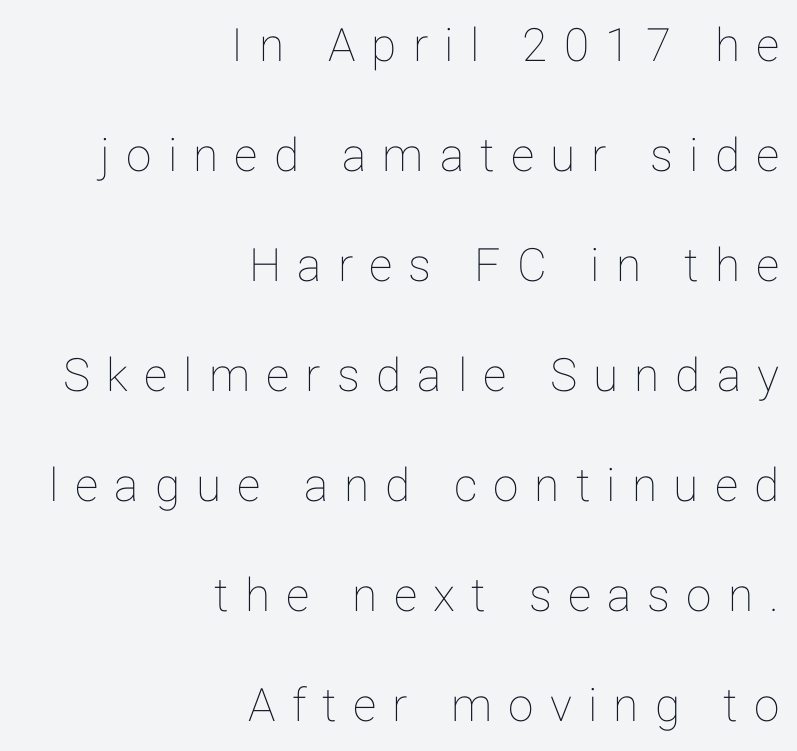
{"italic": "no", "width": "normal", "stroke_contrast": "low", "x_height": "medium", "monospaced": "no", "underline": "no", "align": "right", "line_spacing": "loose", "line_spacing_ratio": 2.39, "letter_spacing": "wide", "letter_spacing_em": 0.35, "glyph_px": 46}
